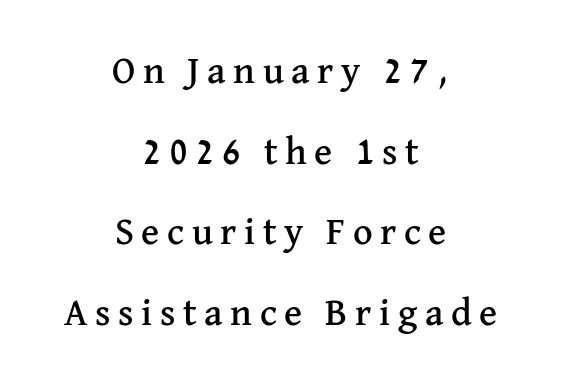
{"serif": "yes", "italic": "no", "width": "normal", "stroke_contrast": "medium", "x_height": "medium", "monospaced": "no", "underline": "no", "align": "center", "line_spacing": "loose", "line_spacing_ratio": 2.12, "letter_spacing": "wide", "letter_spacing_em": 0.2, "glyph_px": 38}
